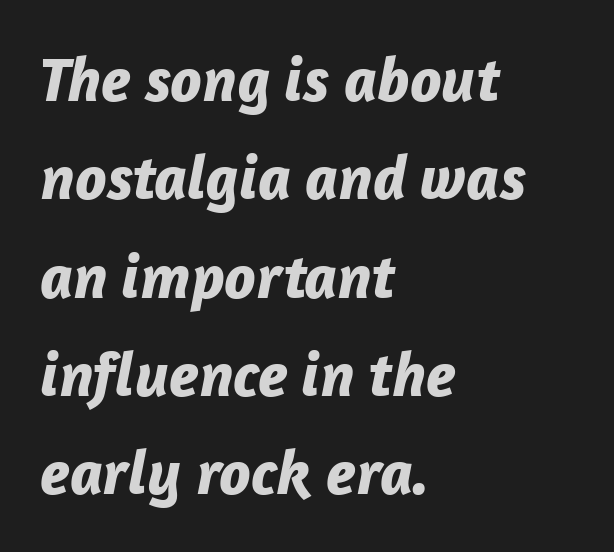
This rendering features lettering with no underline. The font is running at its bold setting. Where is the straight margin? On the left. You could not count columns in this text — the font is proportionally spaced.
